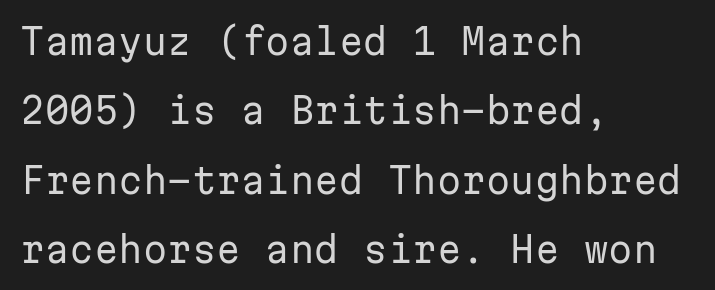
{"serif": "no", "italic": "no", "bold": "no", "weight": "regular", "width": "normal", "stroke_contrast": "low", "x_height": "medium", "monospaced": "yes", "underline": "no", "align": "left", "line_spacing": "loose", "line_spacing_ratio": 1.98, "letter_spacing": "normal", "letter_spacing_em": 0.0, "glyph_px": 35}
